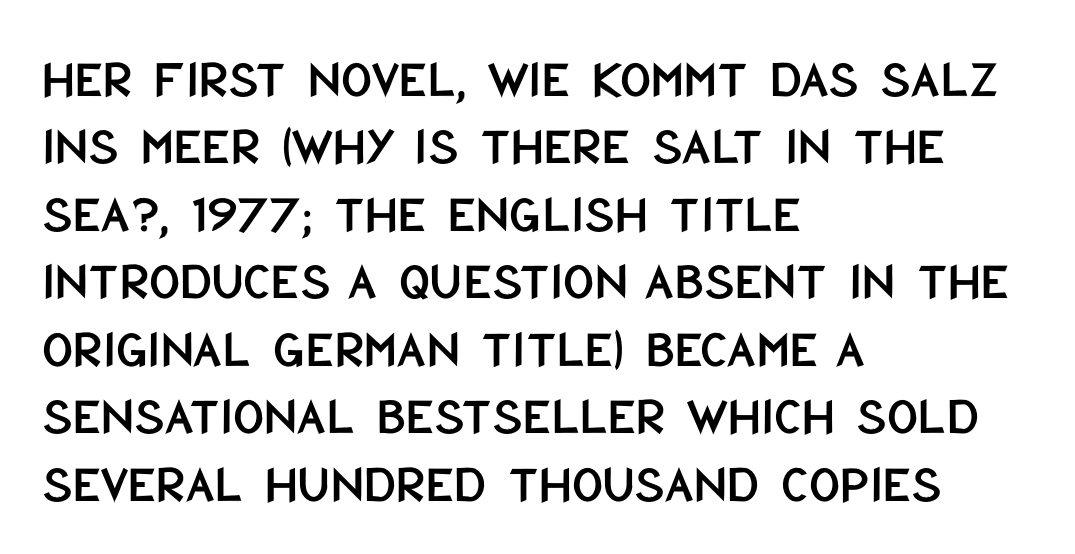
The image shows 54 px condensed sans-serif type, upright; set left-aligned, normal line spacing (1.25x), normal letter spacing, not underlined; low stroke contrast and a large x-height.
